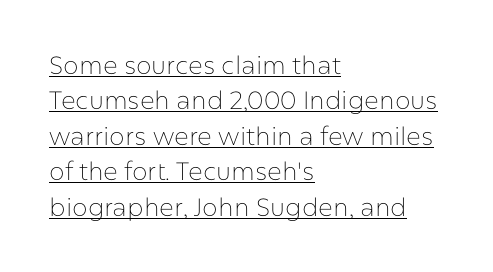
The image shows 25 px text type, upright; set left-aligned, normal line spacing (1.42x), normal letter spacing, underlined.
